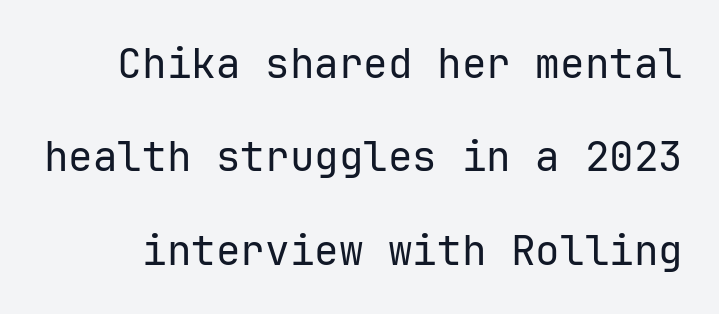
The image shows 41 px regular-weight sans-serif type, upright, monospaced; set loose line spacing (2.28x), normal letter spacing, not underlined; low stroke contrast and a medium x-height.
